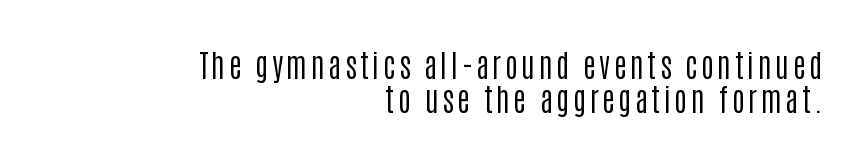
Q: Is the text bold? A: No.
Q: Is the text italic (slanted)? A: No, it is upright.
Q: Is the typeface a serif or a sans-serif typeface? A: Sans-serif.
Q: Is the text underlined? A: No.
Q: How is the paragraph aligned? A: Right-aligned.
Q: Is the spacing between lines tight, normal or loose? A: Tight.
Q: Width (condensed, normal, or wide)? A: Condensed.
Q: Stroke contrast? A: Low.
Q: x-height? A: Large.
Q: Monospaced? A: No.
